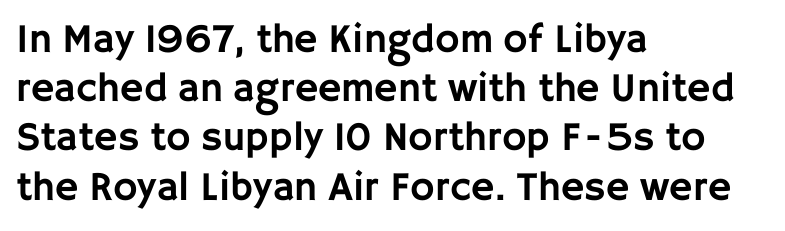
{"serif": "no", "italic": "no", "width": "normal", "stroke_contrast": "low", "x_height": "large", "monospaced": "no", "underline": "no", "align": "left", "line_spacing_ratio": 1.2, "letter_spacing": "normal", "letter_spacing_em": 0.0, "glyph_px": 41}
